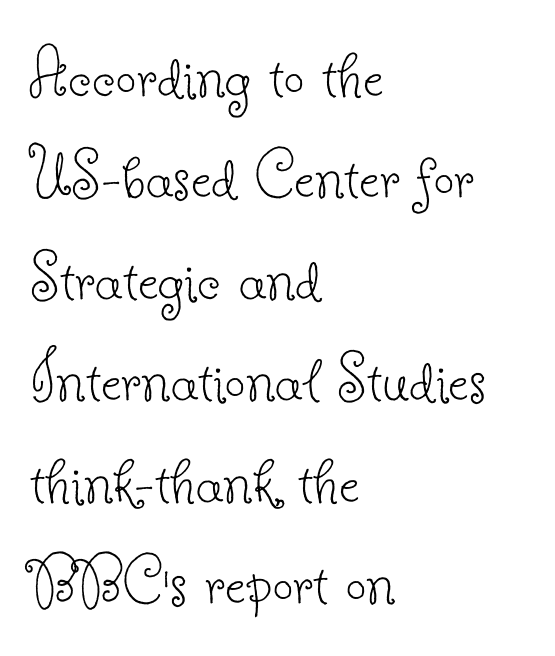
Yep, those are serifs on the letters. The typography opts for an upright posture over an oblique one. Weight: in the light-to-regular range. The lines in this sample share a left origin and differ only in where they stop. A clean baseline with only descenders dipping below it. In terms of letterspacing, this is plain default setting.
